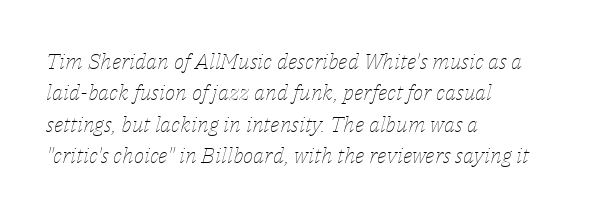
The block of text has a typical density, with ordinary space between rows. An italicized treatment has been applied to the whole sample. Glyph-to-glyph distance matches everyday printed text. Underlining? Definitely not there. On a weight scale, this lands at 450 or below.
